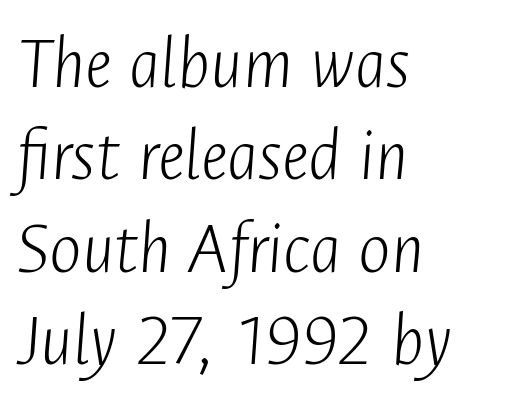
Q: Is the text bold? A: No.
Q: Is the text italic (slanted)? A: Yes, it leans right by about 4 degrees.
Q: Is the text underlined? A: No.
Q: How is the paragraph aligned? A: Left-aligned.
Q: Is the spacing between letters normal or unusually wide? A: Normal.
Q: Width (condensed, normal, or wide)? A: Condensed.
Q: Stroke contrast? A: Low.
Q: x-height? A: Medium.
Q: Monospaced? A: No.
